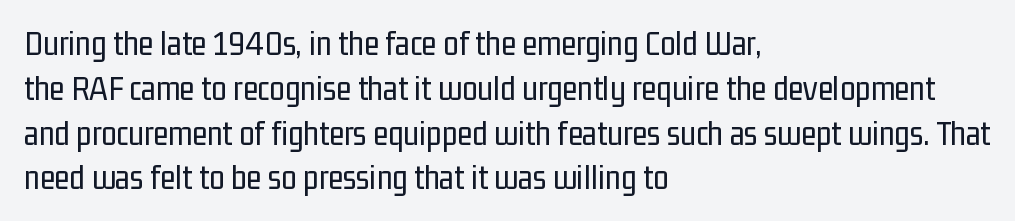
Q: Is the text bold? A: No.
Q: Is the text italic (slanted)? A: No, it is upright.
Q: Is the typeface a serif or a sans-serif typeface? A: Sans-serif.
Q: Is the text underlined? A: No.
Q: How is the paragraph aligned? A: Left-aligned.
Q: Is the spacing between letters normal or unusually wide? A: Normal.
Q: Is the spacing between lines tight, normal or loose? A: Normal.
Q: Width (condensed, normal, or wide)? A: Condensed.
Q: Stroke contrast? A: Low.
Q: x-height? A: Medium.
Q: Monospaced? A: No.
